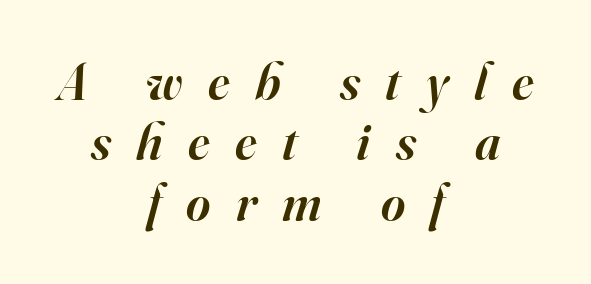
Q: Is the text bold? A: Semi-bold.
Q: Is the text italic (slanted)? A: Yes, it leans right by about 16 degrees.
Q: Is the typeface a serif or a sans-serif typeface? A: Serif.
Q: Is the text underlined? A: No.
Q: How is the paragraph aligned? A: Centered.
Q: Is the spacing between letters normal or unusually wide? A: Unusually wide.
Q: Width (condensed, normal, or wide)? A: Normal.
Q: Stroke contrast? A: High.
Q: x-height? A: Small.
Q: Monospaced? A: No.
